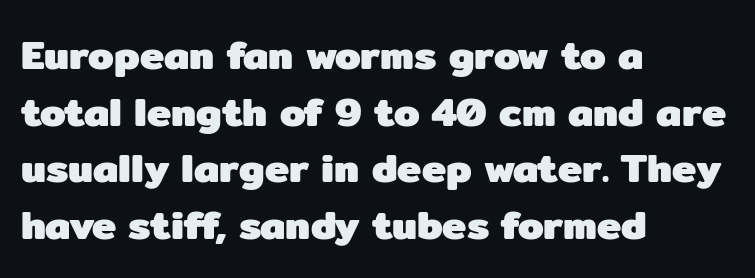
{"serif": "no", "italic": "no", "bold": "yes", "weight": "heavy", "width": "normal", "stroke_contrast": "low", "x_height": "medium", "monospaced": "no", "underline": "no", "align": "left", "line_spacing": "normal", "line_spacing_ratio": 1.38, "letter_spacing": "normal", "letter_spacing_em": 0.0, "glyph_px": 41}
